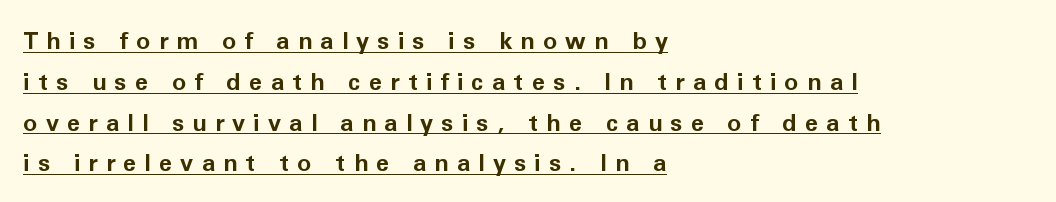
Stroke thickness is high; the sample reads as a true bold. The ragged edge is on the right, which tells us the setting is flush left. The face used here is rendered with a markedly widened letterfit. This is roman type, the default non-slanted kind. The sample's only ornament is a line tracing under the words.
